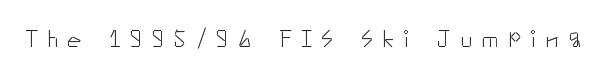
{"italic": "no", "bold": "no", "underline": "no", "letter_spacing": "wide", "letter_spacing_em": 0.4, "glyph_px": 24}
